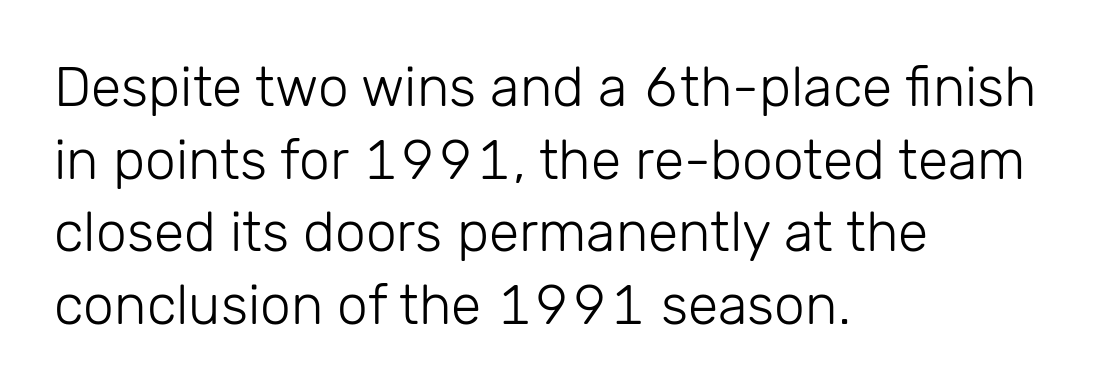
{"serif": "no", "italic": "no", "bold": "no", "weight": "light", "width": "normal", "stroke_contrast": "low", "x_height": "medium", "monospaced": "no", "underline": "no", "align": "left", "line_spacing": "normal", "line_spacing_ratio": 1.32, "letter_spacing": "normal", "letter_spacing_em": 0.0, "glyph_px": 55}
